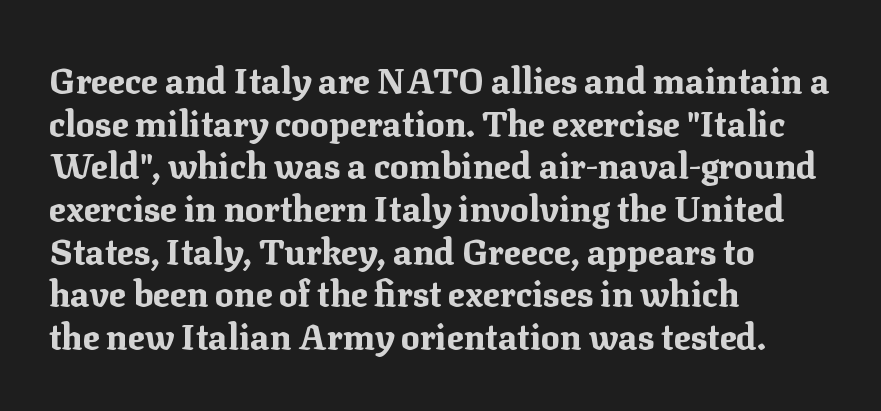
Varying glyph widths throughout — classic text-font behaviour. Type without underlining. Classification — serif. Spacing between characters is what you'd get straight out of the box. Horizontally, the lines are justified to the leading edge only. Weight check: bold — yes, fully.
